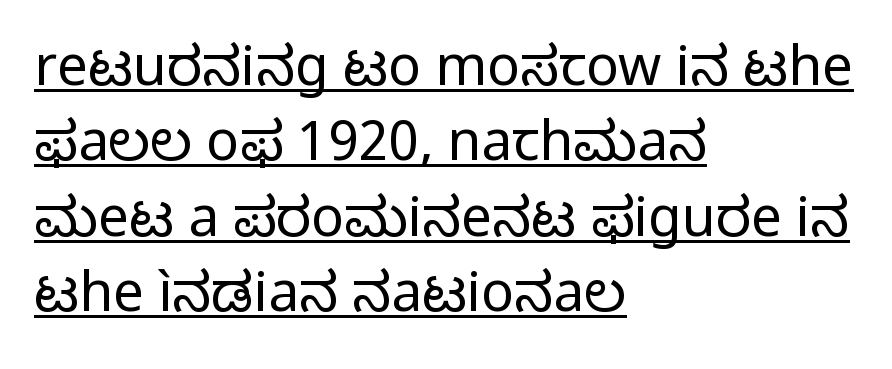
{"serif": "no", "italic": "no", "bold": "no", "weight": "regular", "width": "normal", "stroke_contrast": "low", "x_height": "medium", "monospaced": "no", "underline": "yes", "align": "left", "line_spacing": "normal", "line_spacing_ratio": 1.37, "letter_spacing": "normal", "letter_spacing_em": 0.0, "glyph_px": 55}
